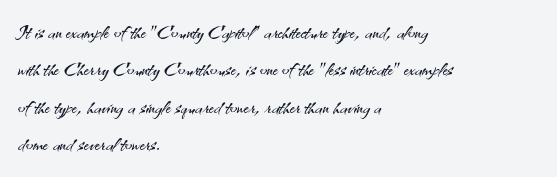
{"bold": "no", "underline": "no", "align": "left", "line_spacing": "normal", "line_spacing_ratio": 1.38, "letter_spacing": "normal", "letter_spacing_em": 0.0, "glyph_px": 27}
